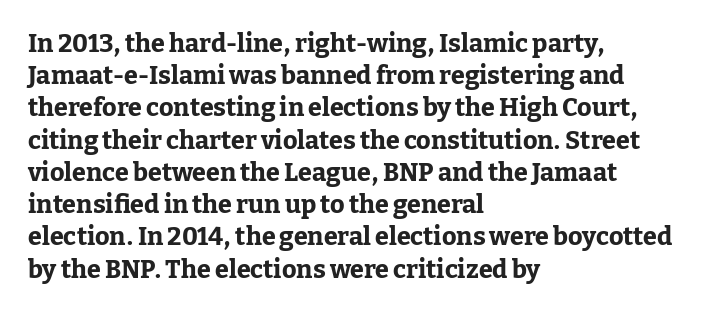
Q: Is the text bold? A: Yes.
Q: Is the text italic (slanted)? A: No, it is upright.
Q: Is the text underlined? A: No.
Q: How is the paragraph aligned? A: Left-aligned.
Q: Is the spacing between letters normal or unusually wide? A: Normal.
Q: Is the spacing between lines tight, normal or loose? A: Normal.
